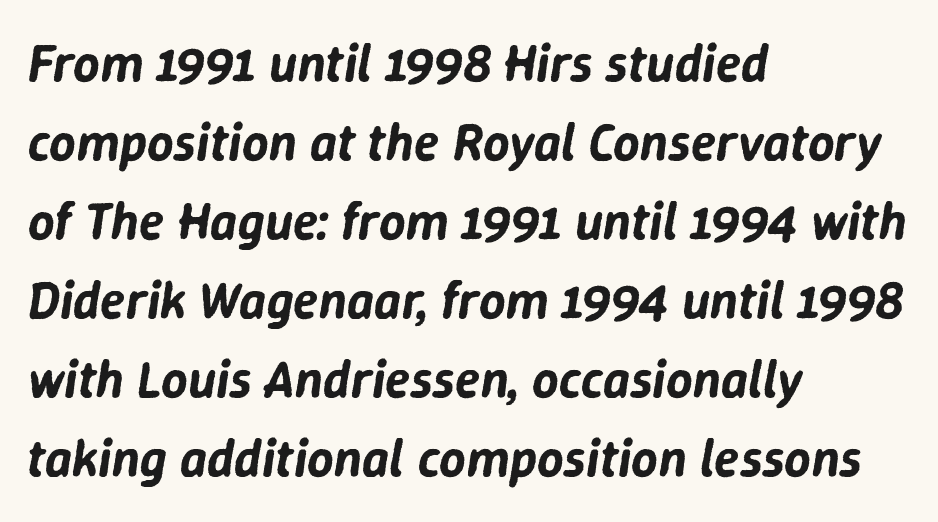
{"italic": "yes", "lean": "right", "slant_degrees": 9, "width": "normal", "stroke_contrast": "low", "x_height": "medium", "monospaced": "no", "underline": "no", "align": "left", "line_spacing": "normal", "line_spacing_ratio": 1.52, "letter_spacing": "normal", "letter_spacing_em": 0.0, "glyph_px": 52}
